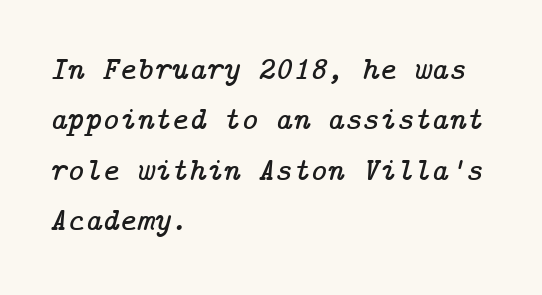
The passage shown stacks its lines at a standard gap. The face used here is seriffed, in the tradition of book romans. You can tell it's italic because the verticals aren't actually vertical. Words appear dense and cohesive because spacing is normal. The lines are quadded left. The foot of each line stays bare and open.
